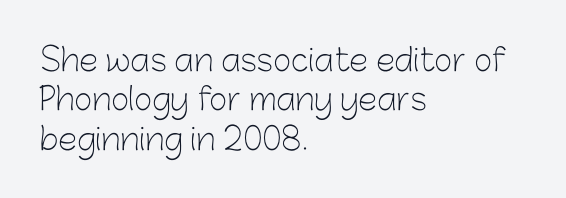
The leading is moderate, giving the passage an even texture. Notice how the passage keeps a crisp vertical edge on the left only. Ascenders rise straight up at ninety degrees. This rendering features lettering with no underline. Does the type have serifs? No, each stem ends abruptly. The letters advance in unequal steps, a hallmark of proportional type.
